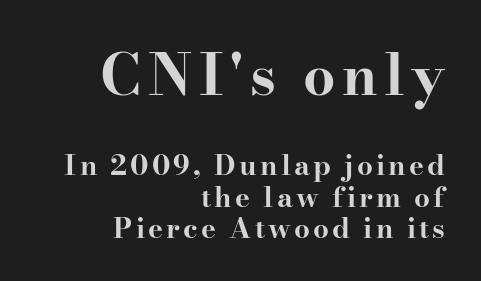
{"serif": "yes", "italic": "no", "bold": "yes", "weight": "bold", "width": "wide", "stroke_contrast": "high", "x_height": "small", "monospaced": "no", "underline": "no", "align": "right", "line_spacing": "tight", "line_spacing_ratio": 1.13, "larger_block": "first", "size_ratio": 2.04, "glyph_px": 57}
